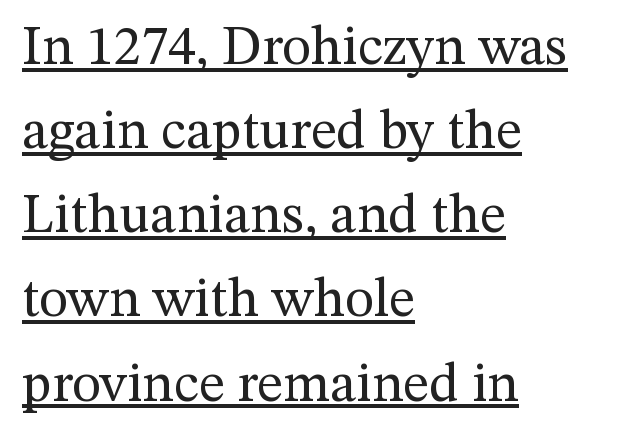
Weight class: somewhere from thin through regular. Small tapered or slab feet sit at the stroke ends, so this counts as serif. Looks like someone drew a line under every word here. The lines in this sample share a left origin and differ only in where they stop.
